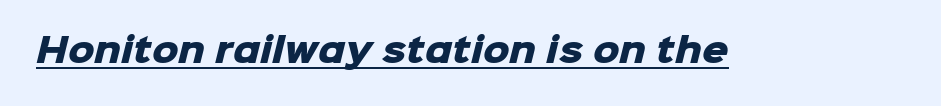
Examine the stroke ends and you'll find no serifs. On the weight axis this lands at bold, roughly 700. In designer terms, the underline attribute is active on this setting. Is this a fixed-width face? No — the glyphs have proportional, varying widths. Students, note that the glyphs here touch the page at normal intervals.
